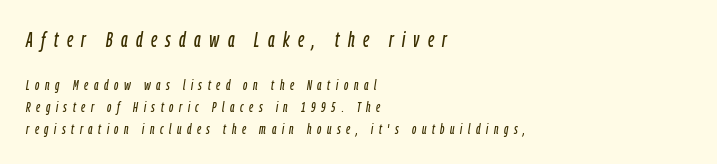
Q: Is the text italic (slanted)? A: Yes, it leans right by about 9 degrees.
Q: Is the text underlined? A: No.
Q: How is the paragraph aligned? A: Left-aligned.
Q: Is the spacing between letters normal or unusually wide? A: Unusually wide.
Q: Is the spacing between lines tight, normal or loose? A: Normal.
Q: Which block of text is set in a larger size, the first (top) or the second (bottom)? A: The first (top) one.
